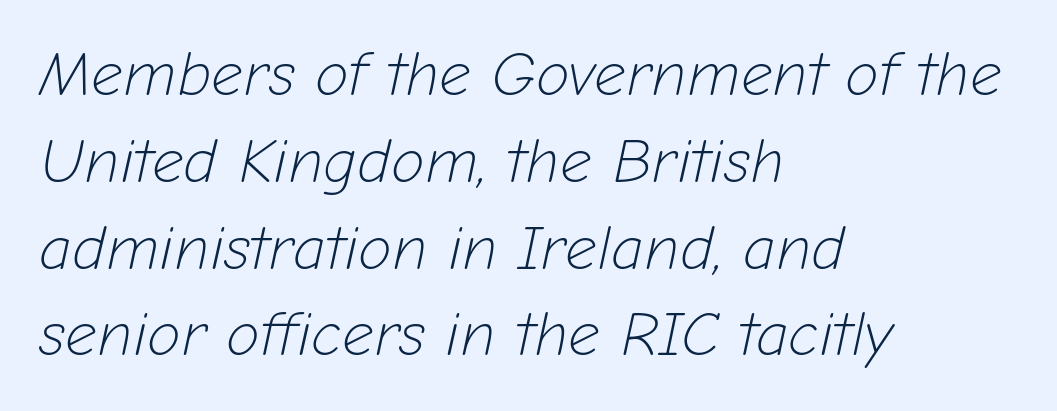
{"italic": "yes", "lean": "right", "slant_degrees": 12, "bold": "no", "weight": "light", "width": "normal", "stroke_contrast": "low", "x_height": "medium", "monospaced": "no", "underline": "no", "align": "left", "line_spacing": "normal", "line_spacing_ratio": 1.4, "letter_spacing": "normal", "letter_spacing_em": 0.0, "glyph_px": 62}
